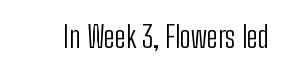
Think of a printed novel: that variable character pitch is what you see here. Italic: no, the glyphs are upright roman. The specimen omits any rule beneath the text block's lines. Compared with a typical body face, this is equally light or lighter still.
